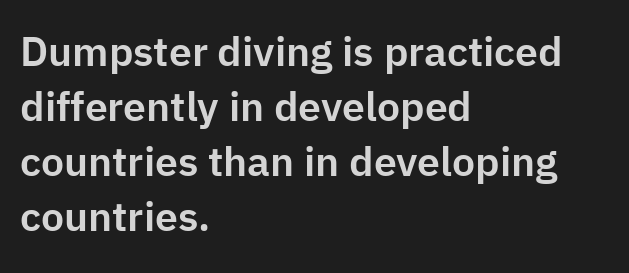
The image shows 41 px sans-serif type, upright; set left-aligned, normal line spacing (1.34x), normal letter spacing, not underlined; low stroke contrast and a medium x-height.
